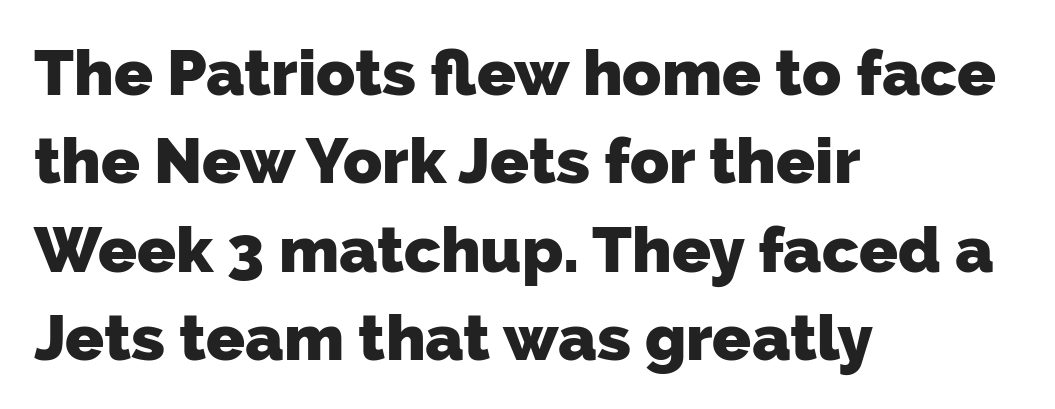
The passage shown stacks its lines at a standard gap. Compared with typical body copy, the letter spacing here is the same. Here the designer chose a conventional face with non-uniform glyph widths. Unmarked baselines from the first word to the last. If you drew a ruler down the left edge, every line would touch it.
